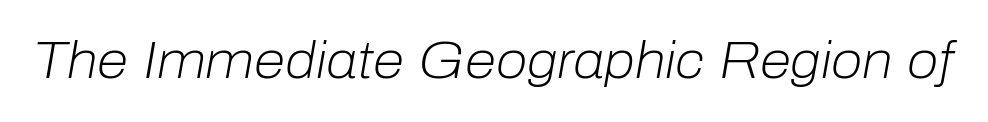
Q: Is the text bold? A: No.
Q: Is the text italic (slanted)? A: Yes, it leans right by about 10 degrees.
Q: Is the text underlined? A: No.
Q: Is the spacing between letters normal or unusually wide? A: Normal.
Q: Width (condensed, normal, or wide)? A: Normal.
Q: Stroke contrast? A: Low.
Q: x-height? A: Medium.
Q: Monospaced? A: No.
